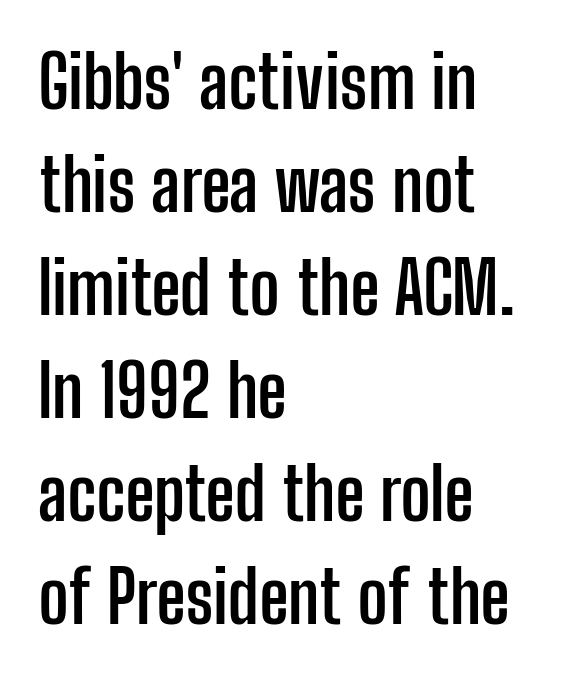
The image shows 72 px semibold, condensed sans-serif type, upright; set left-aligned, normal line spacing (1.43x), normal letter spacing, not underlined; low stroke contrast and a medium x-height.
